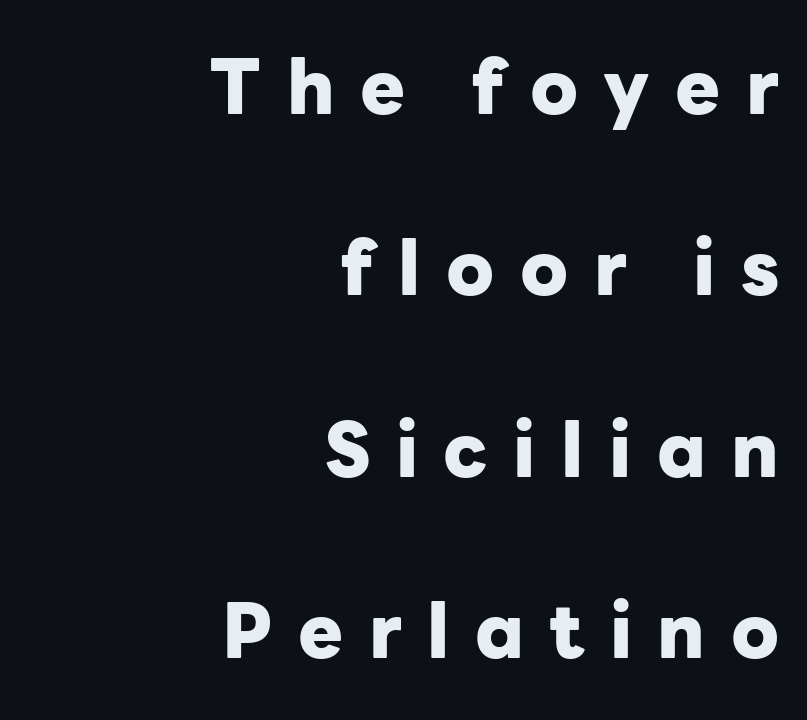
{"serif": "no", "italic": "no", "bold": "yes", "weight": "heavy", "width": "normal", "stroke_contrast": "low", "x_height": "medium", "monospaced": "no", "underline": "no", "align": "right", "line_spacing": "loose", "line_spacing_ratio": 2.42, "letter_spacing": "wide", "letter_spacing_em": 0.34, "glyph_px": 75}
